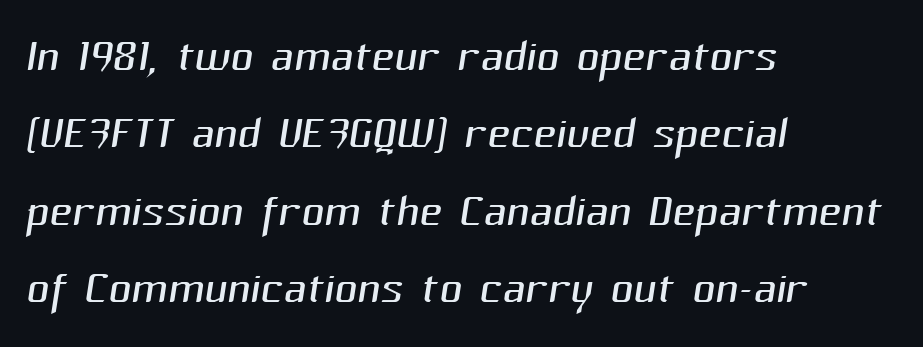
{"serif": "no", "bold": "no", "weight": "light", "width": "normal", "stroke_contrast": "medium", "x_height": "medium", "monospaced": "no", "underline": "no", "align": "left", "line_spacing_ratio": 1.23, "letter_spacing": "normal", "letter_spacing_em": 0.0, "glyph_px": 63}
